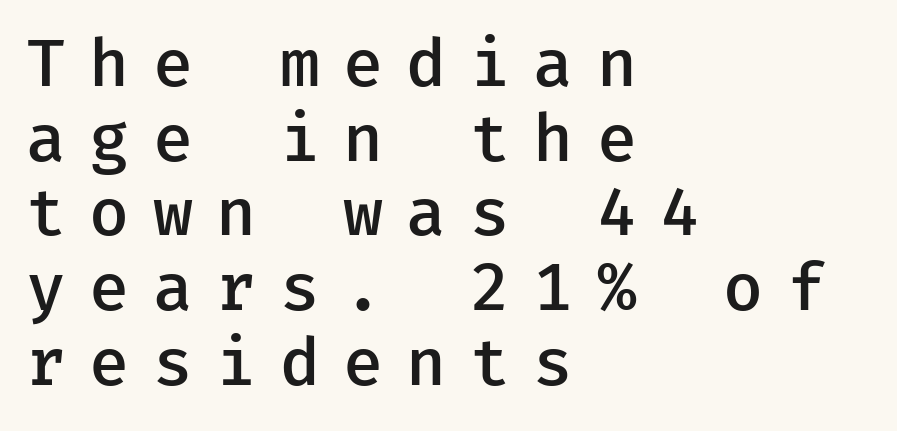
The image shows 65 px semibold sans-serif type, upright, monospaced; set left-aligned, tight line spacing (1.15x), unusually wide letter spacing (+0.36 em), not underlined; low stroke contrast and a medium x-height.
